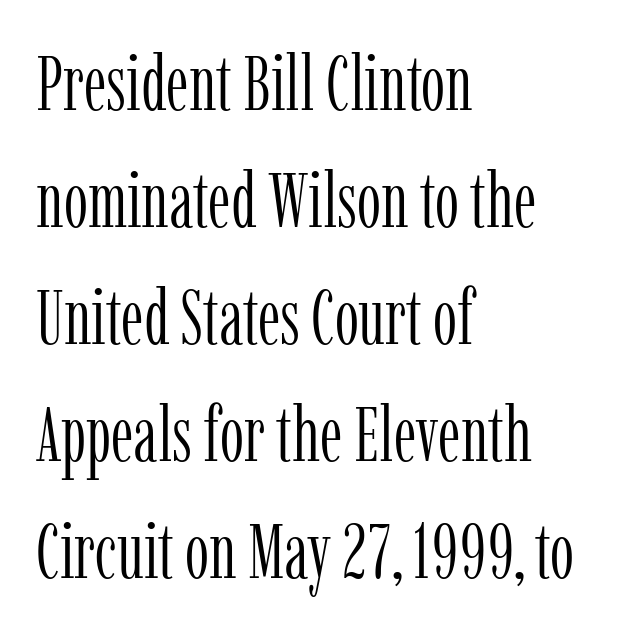
The image shows 77 px light, condensed serif type, upright; set left-aligned, normal line spacing (1.52x), normal letter spacing, not underlined; low stroke contrast and a medium x-height.
